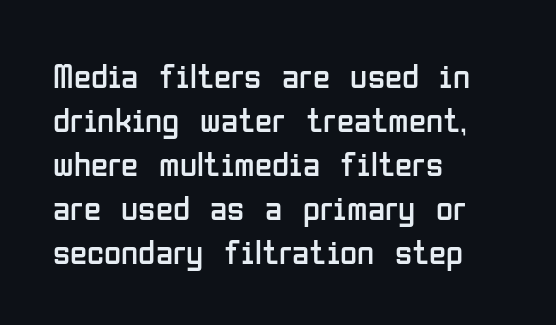
Q: Is the text bold? A: No.
Q: Is the text italic (slanted)? A: No, it is upright.
Q: Is the typeface a serif or a sans-serif typeface? A: Sans-serif.
Q: Is the text underlined? A: No.
Q: How is the paragraph aligned? A: Left-aligned.
Q: Is the spacing between letters normal or unusually wide? A: Normal.
Q: Is the spacing between lines tight, normal or loose? A: Normal.
Q: Width (condensed, normal, or wide)? A: Condensed.
Q: Stroke contrast? A: Low.
Q: x-height? A: Medium.
Q: Monospaced? A: No.
